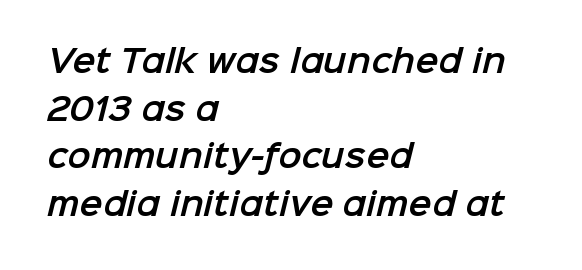
The image shows 31 px sans-serif type; set left-aligned, normal line spacing (1.54x), normal letter spacing, not underlined; low stroke contrast and a medium x-height.
